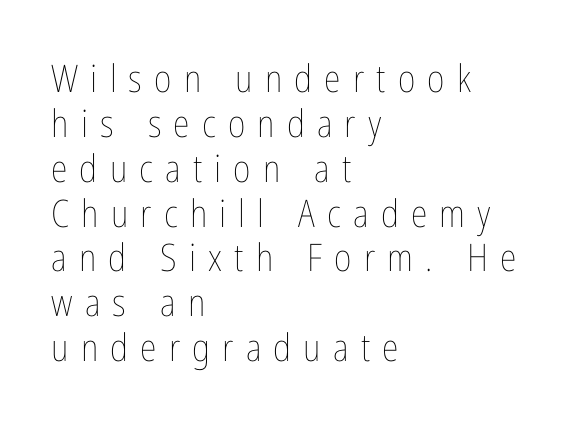
{"italic": "no", "bold": "no", "weight": "thin", "width": "condensed", "stroke_contrast": "low", "x_height": "medium", "monospaced": "no", "underline": "no", "align": "left", "line_spacing_ratio": 1.18, "letter_spacing": "wide", "letter_spacing_em": 0.32, "glyph_px": 38}
